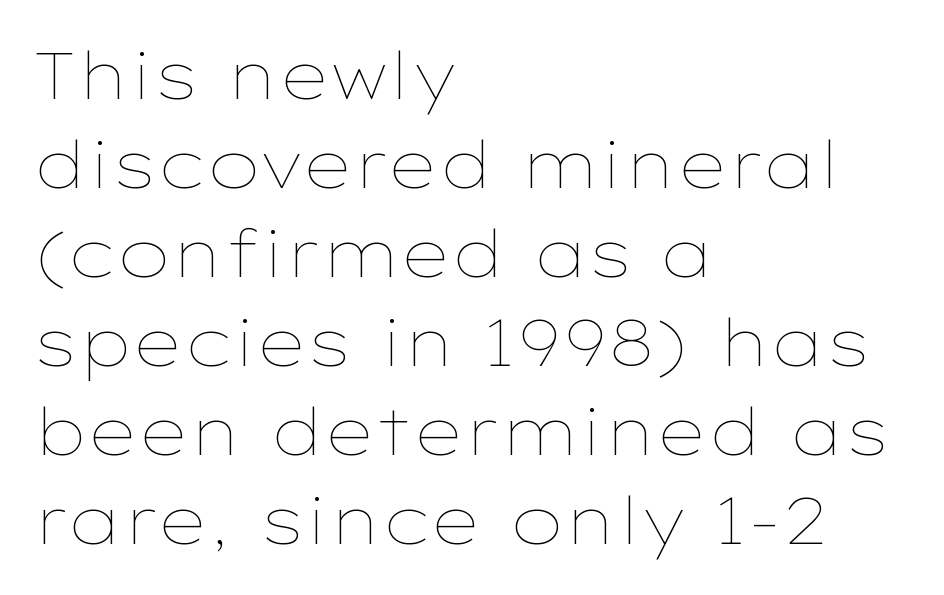
{"italic": "no", "bold": "no", "weight": "thin", "width": "wide", "stroke_contrast": "low", "x_height": "medium", "monospaced": "no", "underline": "no", "align": "left", "line_spacing": "normal", "line_spacing_ratio": 1.35, "letter_spacing": "normal", "letter_spacing_em": 0.0, "glyph_px": 66}
